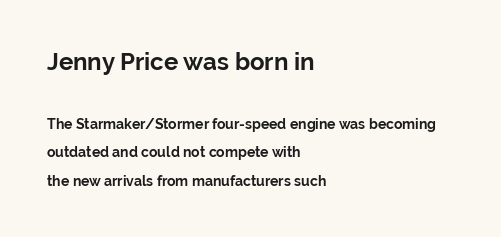
The passage shown begins with its larger block and ends with its smaller one. Tracking value appears to be zero — textbook default spacing. Notice the wide empty band between every row — that's loose leading. Leftover space on each line is placed entirely after the last word. Lines of text with bare space underneath. Ascenders rise straight up at ninety degrees.
